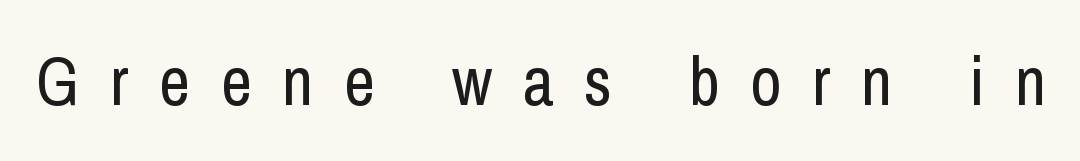
{"serif": "no", "italic": "no", "bold": "no", "weight": "regular", "width": "condensed", "stroke_contrast": "low", "x_height": "medium", "monospaced": "no", "underline": "no", "letter_spacing": "wide", "letter_spacing_em": 0.45, "glyph_px": 68}
